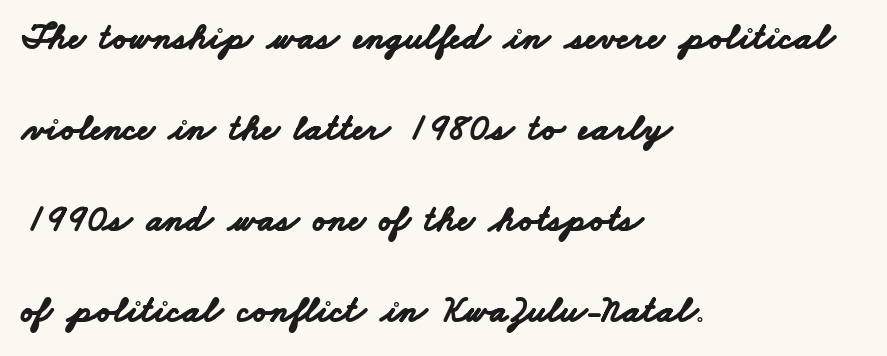
Q: Is the text bold? A: Yes.
Q: Is the typeface a serif or a sans-serif typeface? A: Sans-serif.
Q: Is the text underlined? A: No.
Q: How is the paragraph aligned? A: Left-aligned.
Q: Is the spacing between letters normal or unusually wide? A: Normal.
Q: Is the spacing between lines tight, normal or loose? A: Loose.
Q: Width (condensed, normal, or wide)? A: Wide.
Q: Stroke contrast? A: Low.
Q: x-height? A: Small.
Q: Monospaced? A: No.
